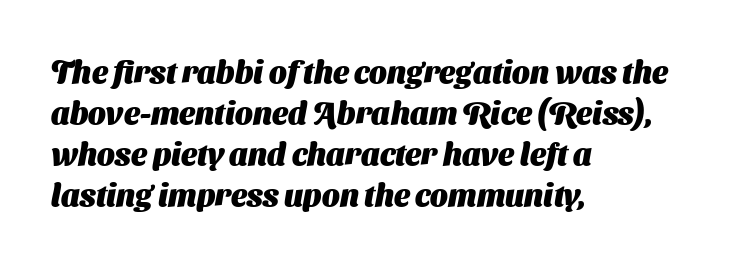
{"serif": "no", "bold": "yes", "weight": "heavy", "width": "normal", "stroke_contrast": "medium", "x_height": "medium", "monospaced": "no", "underline": "no", "align": "left", "line_spacing": "normal", "line_spacing_ratio": 1.32, "letter_spacing": "normal", "letter_spacing_em": 0.0, "glyph_px": 31}
